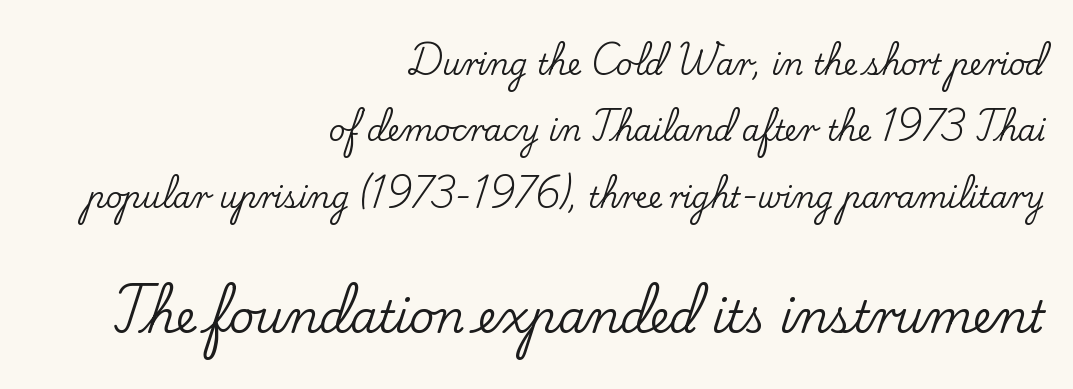
Vertically, the passage feels expansive, rows floating well apart. Here the designer chose a conventional face with non-uniform glyph widths. The face used here is rendered with its standard letterfit. The font family rendered here belongs to the serif group.
